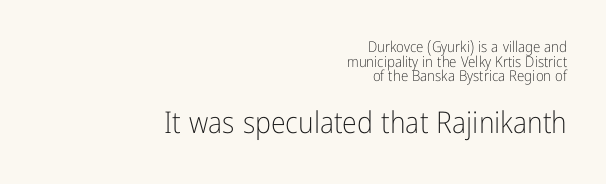
Q: Is the text bold? A: No.
Q: Is the text italic (slanted)? A: No, it is upright.
Q: Is the typeface a serif or a sans-serif typeface? A: Sans-serif.
Q: Is the text underlined? A: No.
Q: How is the paragraph aligned? A: Right-aligned.
Q: Is the spacing between letters normal or unusually wide? A: Normal.
Q: Is the spacing between lines tight, normal or loose? A: Tight.
Q: Which block of text is set in a larger size, the first (top) or the second (bottom)? A: The second (bottom) one.
Q: Width (condensed, normal, or wide)? A: Condensed.
Q: Stroke contrast? A: Low.
Q: x-height? A: Medium.
Q: Monospaced? A: No.
